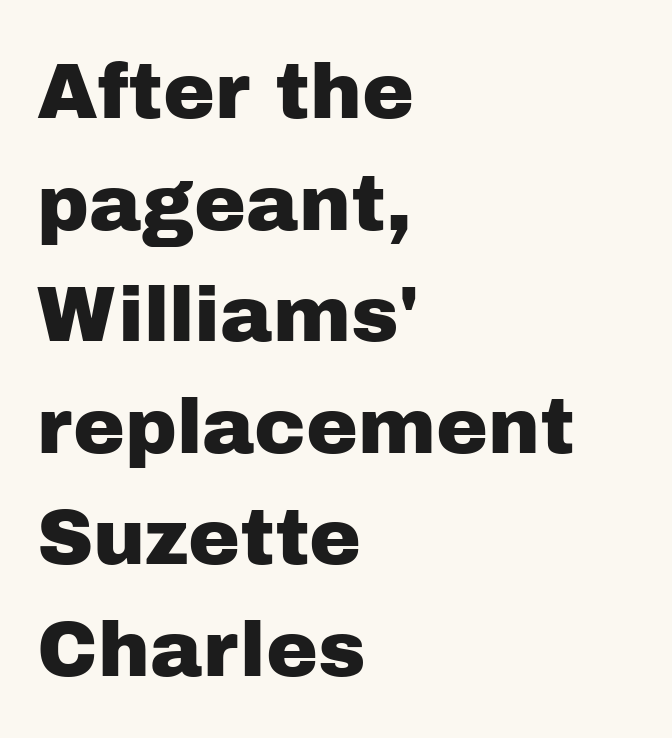
Look at the bottom of the vertical strokes: they stop flat, with no serifs. Alignment: flush left. This sample uses an upright cut, with every glyph sitting square on the baseline. A typesetter would call this zero additional tracking.
